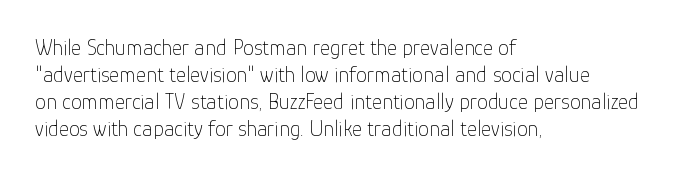
Beneath every word, the page is bare. The lettering holds an erect, upright posture throughout. Caption: face not bold, strokes unweighted. The gaps between neighbouring characters are ordinary and unremarkable.
